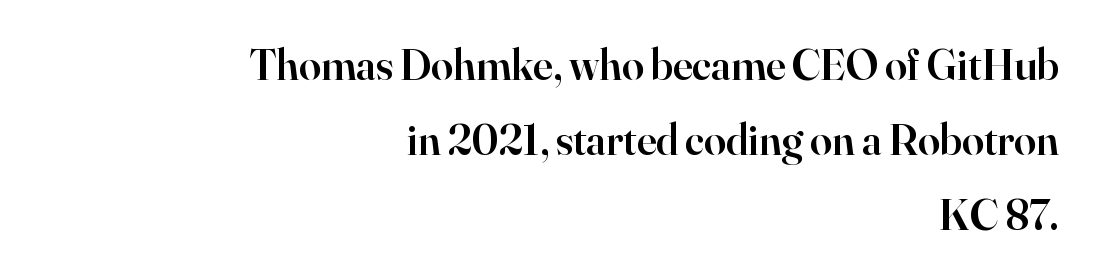
{"serif": "yes", "italic": "no", "bold": "semi", "weight": "semibold", "width": "normal", "stroke_contrast": "high", "x_height": "small", "monospaced": "no", "underline": "no", "align": "right", "line_spacing_ratio": 1.71, "letter_spacing": "normal", "letter_spacing_em": 0.0, "glyph_px": 44}
